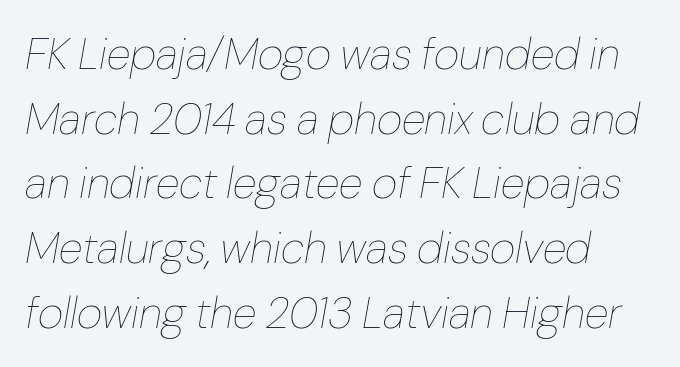
Q: Is the text bold? A: No.
Q: Is the text italic (slanted)? A: Yes, it leans right by about 10 degrees.
Q: Is the text underlined? A: No.
Q: How is the paragraph aligned? A: Left-aligned.
Q: Is the spacing between letters normal or unusually wide? A: Normal.
Q: Is the spacing between lines tight, normal or loose? A: Normal.
Q: Width (condensed, normal, or wide)? A: Normal.
Q: Stroke contrast? A: Low.
Q: x-height? A: Medium.
Q: Monospaced? A: No.
